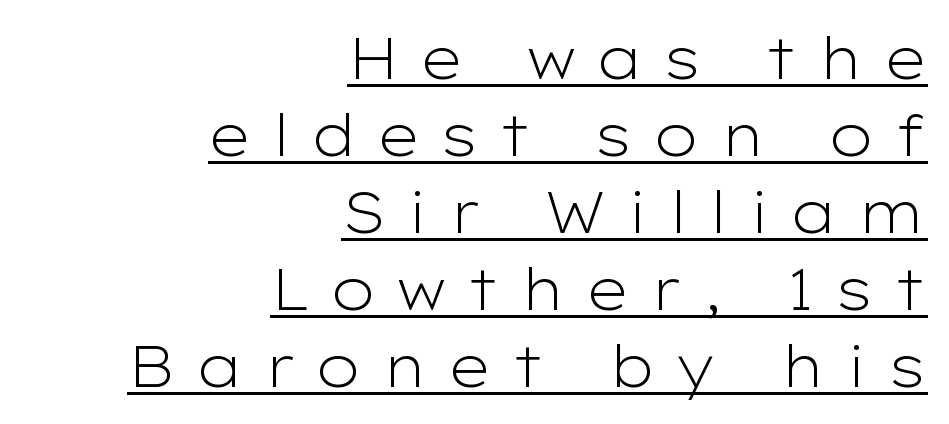
The image shows 57 px light, wide sans-serif type, upright; set right-aligned, normal line spacing (1.35x), unusually wide letter spacing (+0.34 em), underlined; low stroke contrast and a medium x-height.
